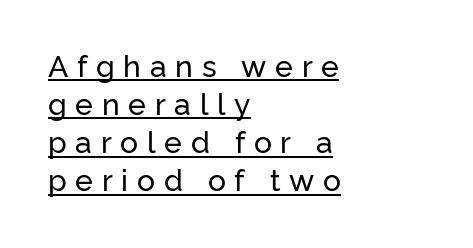
Q: Is the text italic (slanted)? A: No, it is upright.
Q: Is the typeface a serif or a sans-serif typeface? A: Sans-serif.
Q: Is the text underlined? A: Yes.
Q: How is the paragraph aligned? A: Left-aligned.
Q: Is the spacing between letters normal or unusually wide? A: Unusually wide.
Q: Is the spacing between lines tight, normal or loose? A: Normal.
Q: Width (condensed, normal, or wide)? A: Normal.
Q: Stroke contrast? A: Low.
Q: x-height? A: Medium.
Q: Monospaced? A: No.
